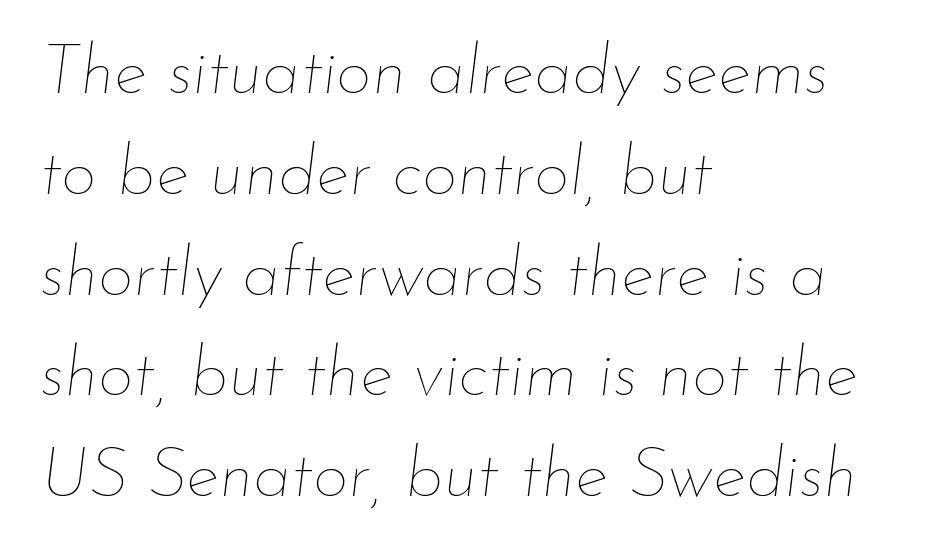
The image shows 70 px thin type, italic (leaning right); set left-aligned, normal line spacing (1.44x), normal letter spacing, not underlined; low stroke contrast and a small x-height.
